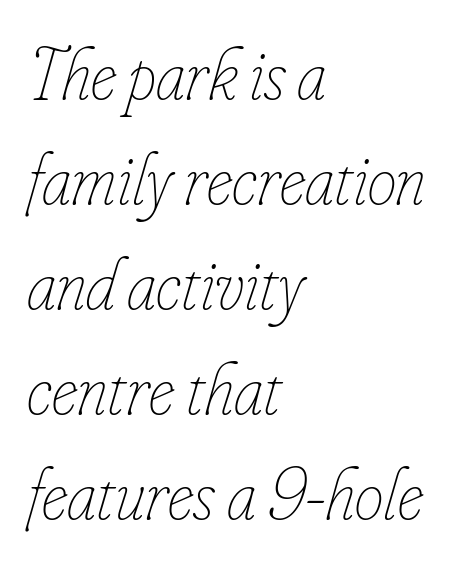
Q: Is the text bold? A: No.
Q: Is the text italic (slanted)? A: Yes, it leans right by about 16 degrees.
Q: Is the text underlined? A: No.
Q: How is the paragraph aligned? A: Left-aligned.
Q: Is the spacing between letters normal or unusually wide? A: Normal.
Q: Is the spacing between lines tight, normal or loose? A: Normal.
Q: Width (condensed, normal, or wide)? A: Condensed.
Q: Stroke contrast? A: Low.
Q: x-height? A: Small.
Q: Monospaced? A: No.
